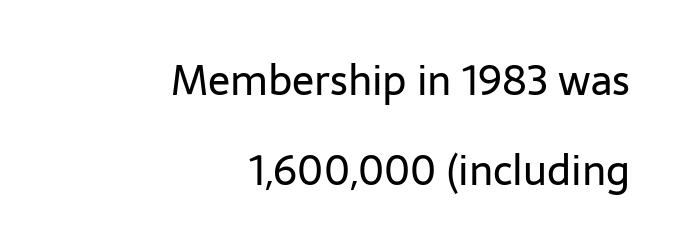
{"serif": "no", "italic": "no", "bold": "no", "weight": "regular", "width": "normal", "stroke_contrast": "low", "x_height": "medium", "monospaced": "no", "underline": "no", "align": "right", "line_spacing": "loose", "line_spacing_ratio": 2.2, "letter_spacing": "normal", "letter_spacing_em": 0.0, "glyph_px": 41}
